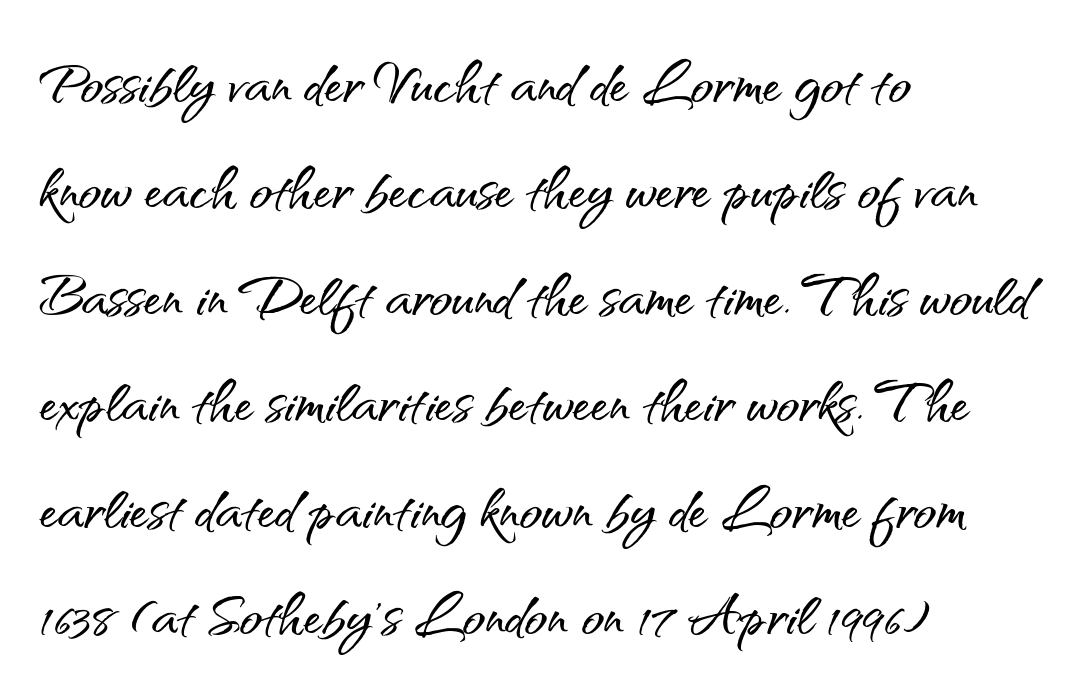
{"serif": "no", "width": "normal", "stroke_contrast": "medium", "x_height": "small", "monospaced": "no", "underline": "no", "align": "left", "line_spacing": "normal", "line_spacing_ratio": 1.42, "letter_spacing": "normal", "letter_spacing_em": 0.0, "glyph_px": 75}
